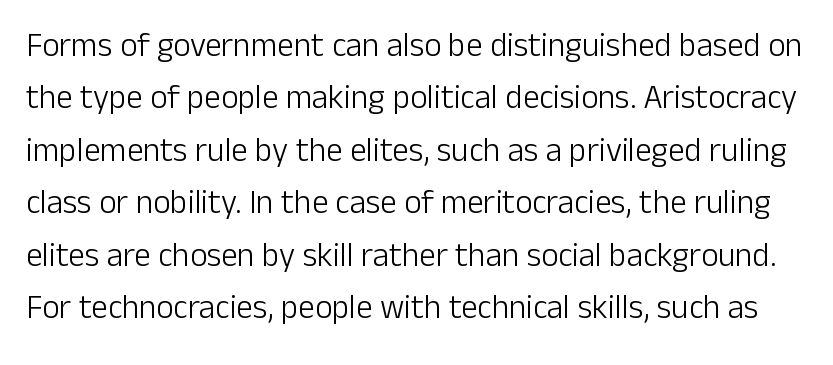
Q: Is the text bold? A: No.
Q: Is the text italic (slanted)? A: No, it is upright.
Q: Is the typeface a serif or a sans-serif typeface? A: Sans-serif.
Q: Is the text underlined? A: No.
Q: Is the spacing between letters normal or unusually wide? A: Normal.
Q: Is the spacing between lines tight, normal or loose? A: Normal.
Q: Width (condensed, normal, or wide)? A: Normal.
Q: Stroke contrast? A: Low.
Q: x-height? A: Medium.
Q: Monospaced? A: No.
